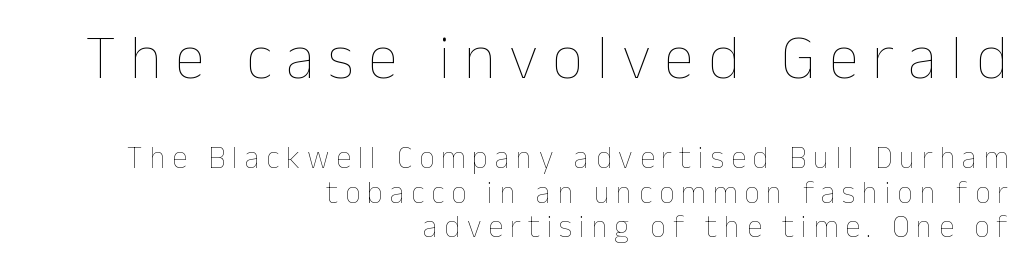
The image shows 62 px thin type, upright; set right-aligned, tight line spacing (1.11x), unusually wide letter spacing (+0.22 em), not underlined; the first (top) block is 2.0x larger; low stroke contrast and a medium x-height.
